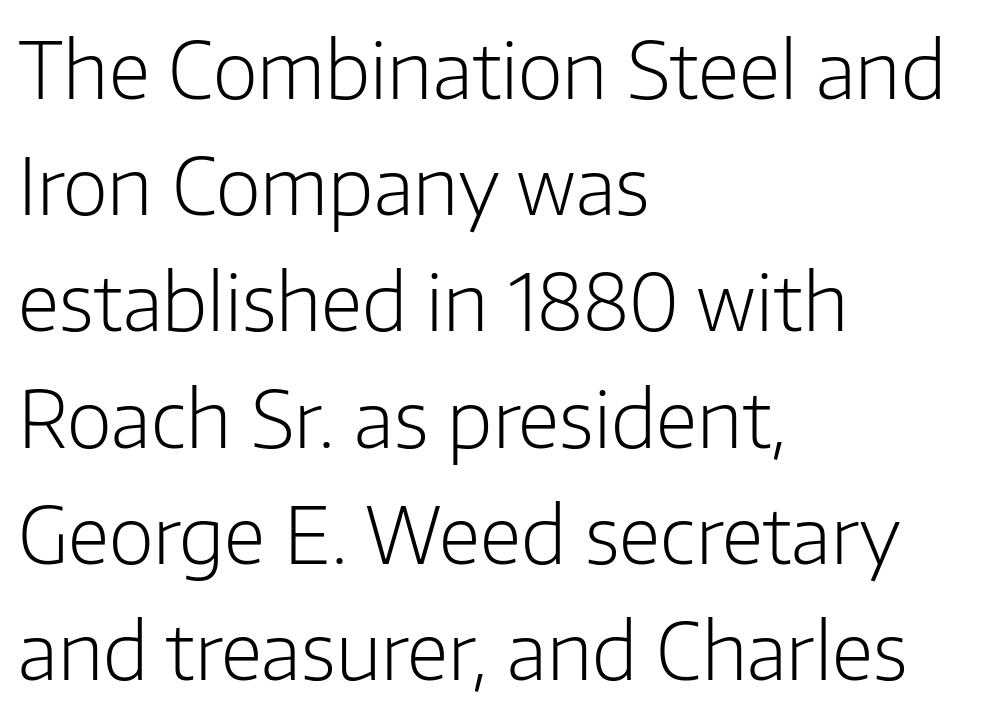
The image shows 78 px light sans-serif type, upright; set left-aligned, normal line spacing (1.49x), normal letter spacing, not underlined; low stroke contrast and a medium x-height.
